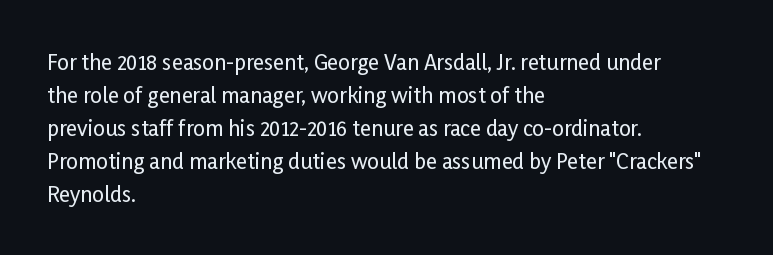
{"italic": "no", "underline": "no", "align": "left", "line_spacing": "normal", "line_spacing_ratio": 1.57, "letter_spacing": "normal", "letter_spacing_em": 0.0, "glyph_px": 21}
